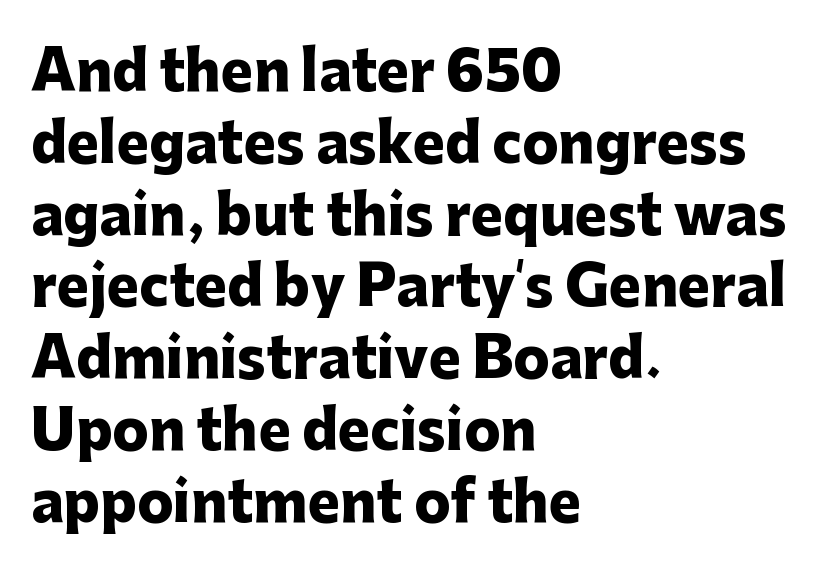
The image shows 54 px heavy sans-serif type, upright; set left-aligned, normal line spacing (1.33x), normal letter spacing, not underlined; low stroke contrast and a medium x-height.
